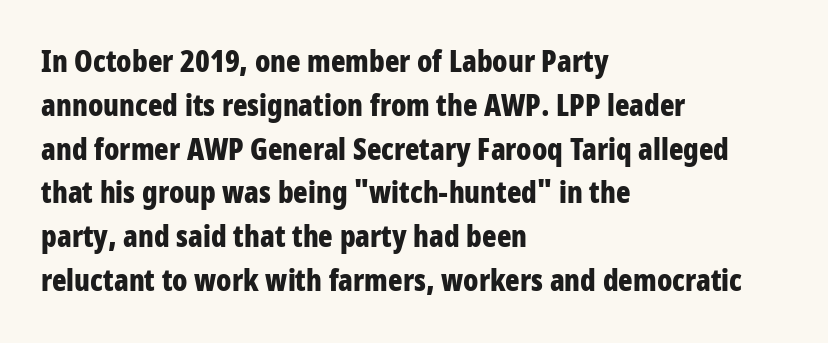
A clean baseline with only descenders dipping below it. The lettering stays uniformly vertical, giving the passage a roman look. Typographic density is high because the face is bold. Does the leading feel generous? No, just average.
